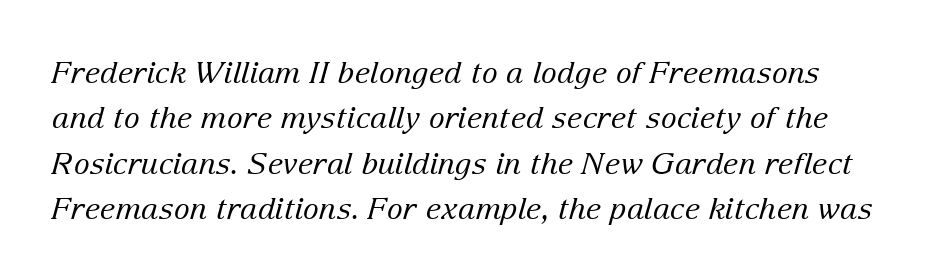
Q: Is the text bold? A: No.
Q: Is the text italic (slanted)? A: Yes, it leans right by about 15 degrees.
Q: Is the typeface a serif or a sans-serif typeface? A: Serif.
Q: Is the text underlined? A: No.
Q: Is the spacing between letters normal or unusually wide? A: Normal.
Q: Is the spacing between lines tight, normal or loose? A: Normal.
Q: Width (condensed, normal, or wide)? A: Normal.
Q: Stroke contrast? A: Low.
Q: x-height? A: Medium.
Q: Monospaced? A: No.
